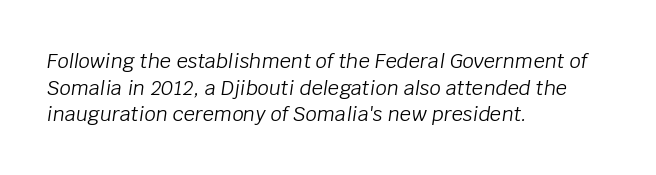
The image shows 20 px text type, italic (leaning right); set left-aligned, normal line spacing (1.33x), normal letter spacing, not underlined.
